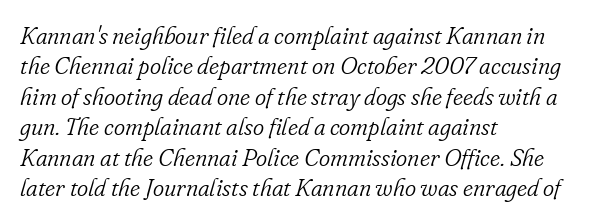
The image shows 24 px text type, italic (leaning right); set left-aligned, normal line spacing (1.27x), normal letter spacing, not underlined.
